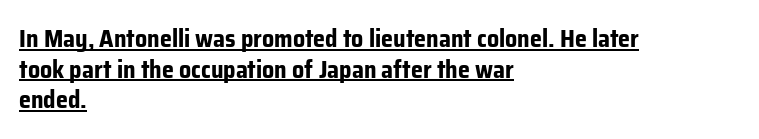
{"italic": "no", "bold": "yes", "underline": "yes", "align": "left", "line_spacing": "normal", "line_spacing_ratio": 1.28, "letter_spacing": "normal", "letter_spacing_em": 0.0, "glyph_px": 24}
